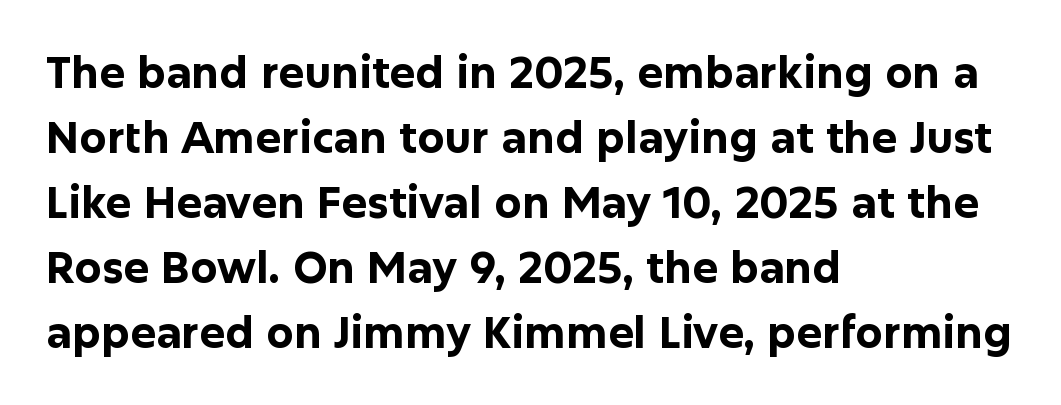
{"serif": "no", "italic": "no", "bold": "yes", "weight": "bold", "width": "normal", "stroke_contrast": "low", "x_height": "medium", "monospaced": "no", "underline": "no", "align": "left", "line_spacing": "normal", "line_spacing_ratio": 1.51, "letter_spacing": "normal", "letter_spacing_em": 0.0, "glyph_px": 43}
